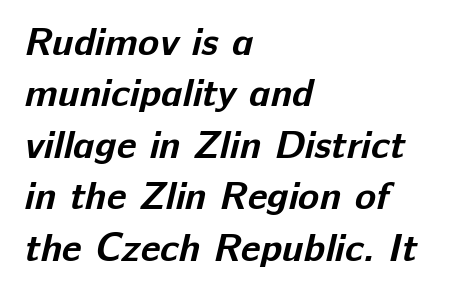
{"serif": "no", "bold": "yes", "weight": "bold", "width": "normal", "stroke_contrast": "low", "x_height": "medium", "monospaced": "no", "underline": "no", "align": "left", "line_spacing": "normal", "line_spacing_ratio": 1.32, "letter_spacing": "normal", "letter_spacing_em": 0.0, "glyph_px": 39}
